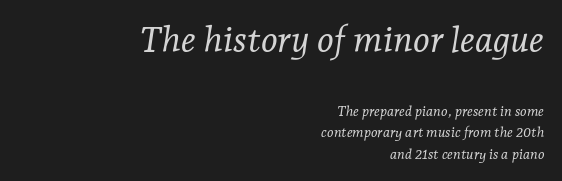
{"serif": "yes", "italic": "yes", "lean": "right", "slant_degrees": 7, "bold": "no", "weight": "light", "width": "normal", "stroke_contrast": "low", "x_height": "medium", "monospaced": "no", "underline": "no", "align": "right", "line_spacing": "normal", "line_spacing_ratio": 1.53, "letter_spacing": "normal", "letter_spacing_em": 0.0, "larger_block": "first", "size_ratio": 2.57, "glyph_px": 36}
